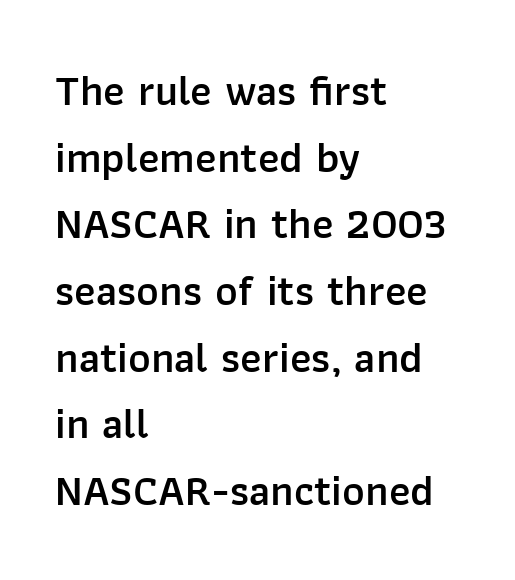
Q: Is the text bold? A: Semi-bold.
Q: Is the text italic (slanted)? A: No, it is upright.
Q: Is the typeface a serif or a sans-serif typeface? A: Sans-serif.
Q: Is the text underlined? A: No.
Q: How is the paragraph aligned? A: Left-aligned.
Q: Is the spacing between letters normal or unusually wide? A: Normal.
Q: Is the spacing between lines tight, normal or loose? A: Normal.
Q: Width (condensed, normal, or wide)? A: Normal.
Q: Stroke contrast? A: Low.
Q: x-height? A: Medium.
Q: Monospaced? A: No.
